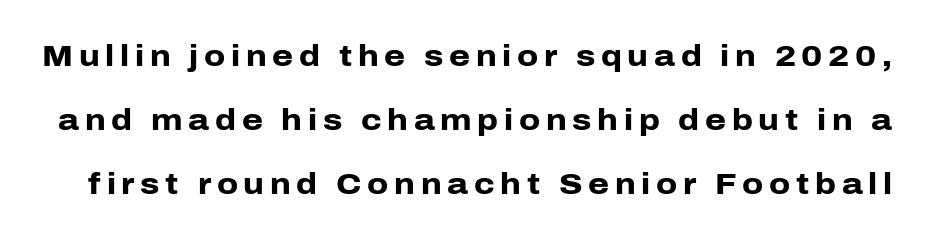
In terms of leading, this rendering errs on the spacious side. The letters carry no serifs — their stems end cleanly without finishing strokes. Plain, unruled lines of type. The lettering holds an erect, upright posture throughout. Looks like regular typesetting: each glyph gets only the width it needs. The glyphs have the mass of a bold cut.
